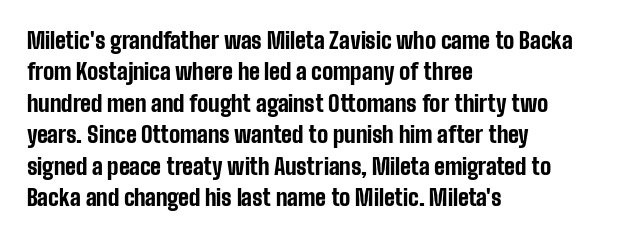
The image shows 22 px bold type, upright; set left-aligned, normal line spacing (1.43x), normal letter spacing, not underlined.
